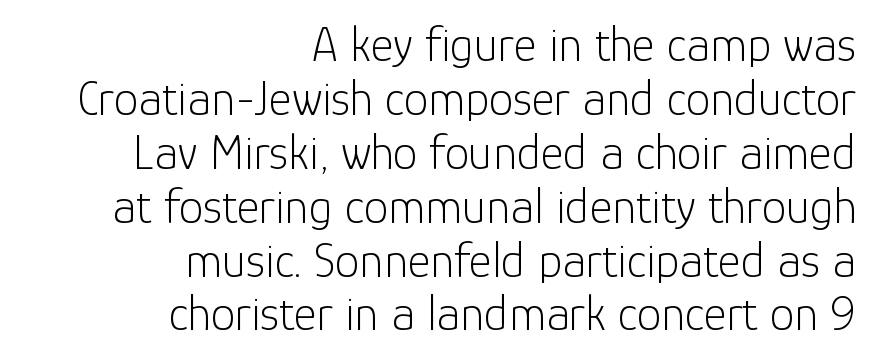
The image shows 49 px light sans-serif type, upright; set right-aligned, tight line spacing (1.1x), normal letter spacing, not underlined; low stroke contrast and a medium x-height.
